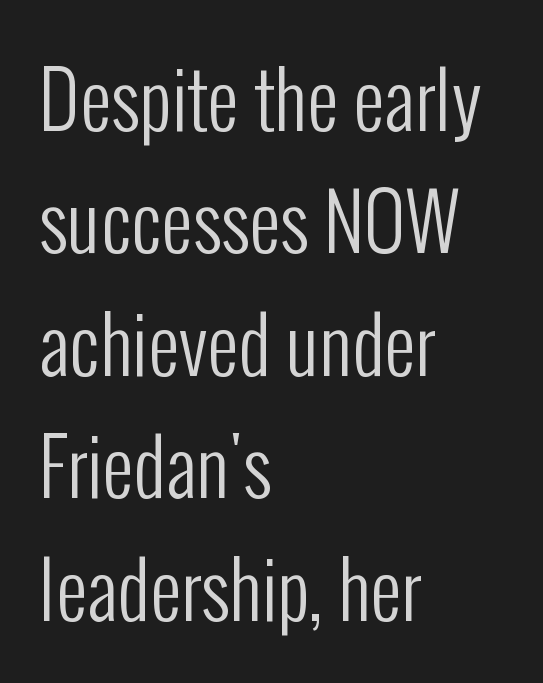
{"serif": "no", "italic": "no", "bold": "no", "weight": "regular", "width": "condensed", "stroke_contrast": "low", "x_height": "medium", "monospaced": "no", "underline": "no", "align": "left", "line_spacing": "normal", "line_spacing_ratio": 1.59, "letter_spacing": "normal", "letter_spacing_em": 0.0, "glyph_px": 77}
